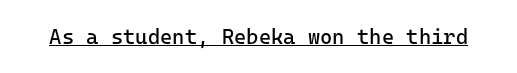
Italic: no, the glyphs are upright roman. You can see a thin bar hugging the bottom of the glyphs. Nothing heavy about these letters — not bold at all. Look at the tracking — it's just the regular setting, nothing added.
